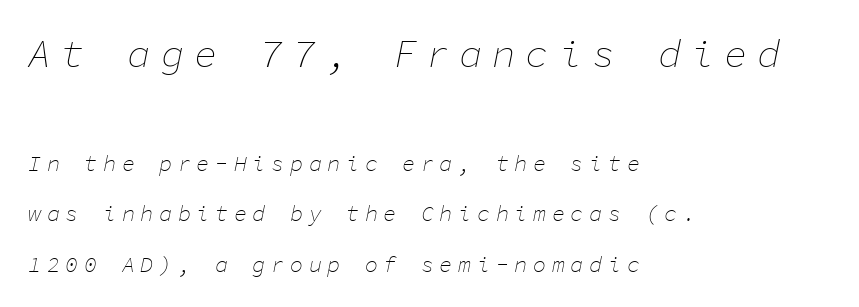
Q: Is the text bold? A: No.
Q: Is the text italic (slanted)? A: Yes, it leans right by about 11 degrees.
Q: Is the text underlined? A: No.
Q: How is the paragraph aligned? A: Left-aligned.
Q: Is the spacing between letters normal or unusually wide? A: Unusually wide.
Q: Is the spacing between lines tight, normal or loose? A: Loose.
Q: Which block of text is set in a larger size, the first (top) or the second (bottom)? A: The first (top) one.
Q: Width (condensed, normal, or wide)? A: Normal.
Q: Stroke contrast? A: Low.
Q: x-height? A: Medium.
Q: Monospaced? A: Yes.
